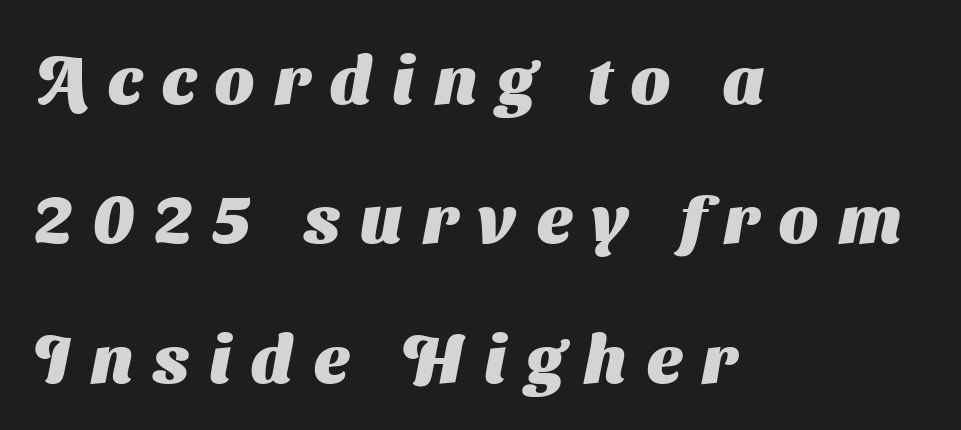
Q: Is the text bold? A: Yes.
Q: Is the typeface a serif or a sans-serif typeface? A: Sans-serif.
Q: Is the text underlined? A: No.
Q: How is the paragraph aligned? A: Left-aligned.
Q: Is the spacing between letters normal or unusually wide? A: Unusually wide.
Q: Is the spacing between lines tight, normal or loose? A: Loose.
Q: Width (condensed, normal, or wide)? A: Normal.
Q: Stroke contrast? A: Medium.
Q: x-height? A: Medium.
Q: Monospaced? A: No.
